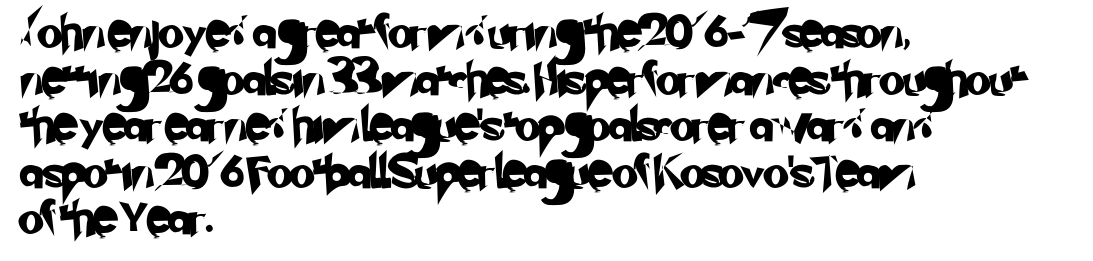
{"serif": "no", "width": "normal", "stroke_contrast": "low", "x_height": "small", "monospaced": "no", "underline": "no", "align": "left", "line_spacing": "normal", "line_spacing_ratio": 1.41, "letter_spacing": "normal", "letter_spacing_em": 0.0, "glyph_px": 33}
